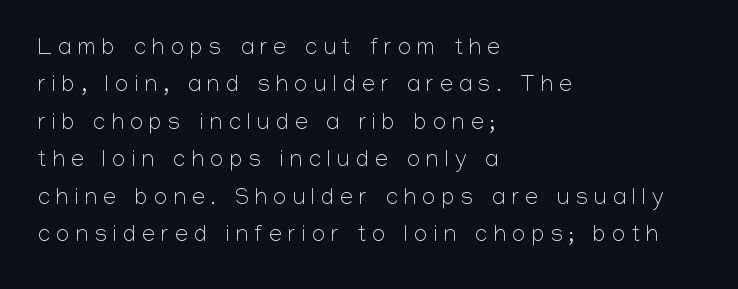
Q: Is the text bold? A: No.
Q: Is the text italic (slanted)? A: No, it is upright.
Q: Is the text underlined? A: No.
Q: How is the paragraph aligned? A: Left-aligned.
Q: Is the spacing between letters normal or unusually wide? A: Unusually wide.
Q: Is the spacing between lines tight, normal or loose? A: Normal.
